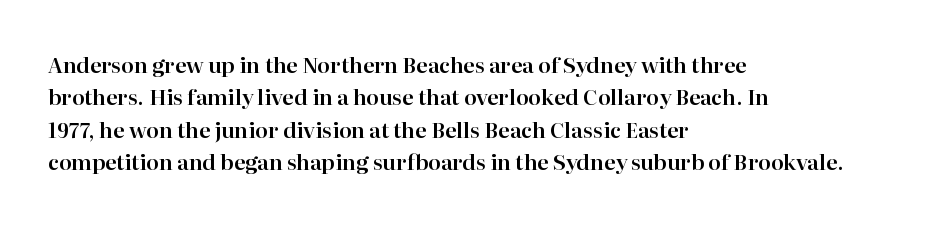
Glyph-to-glyph distance matches everyday printed text. Upright lettering throughout. Notice how descenders clear the ascenders below comfortably — that's standard leading. The strip under each line holds only bare page. Layout note: lines flush left.
